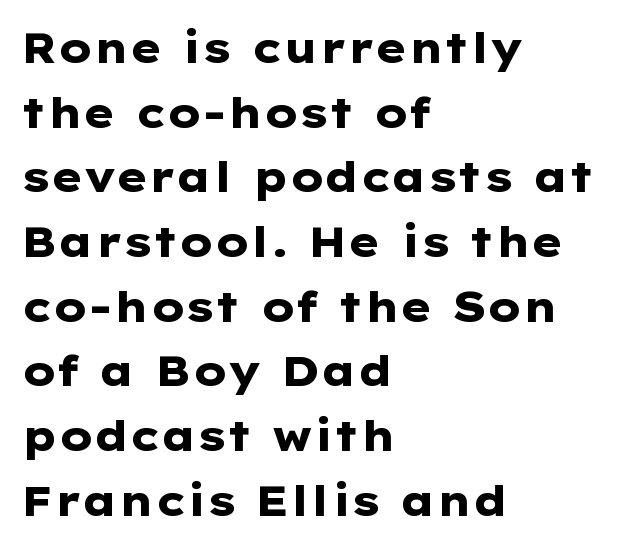
The type is set solid horizontally, with unmodified tracking. The space beneath each line is pristine and unruled. The specimen reads as upright at a glance. Its strokes are broad and dark, the hallmark of bold type. The passage shown is typed in a proportional face where columns would drift.
